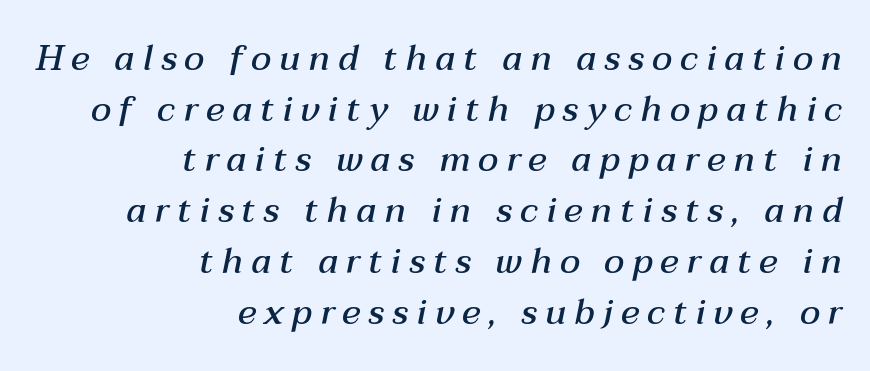
{"italic": "yes", "lean": "right", "slant_degrees": 12, "bold": "semi", "weight": "semibold", "width": "normal", "stroke_contrast": "medium", "x_height": "medium", "monospaced": "no", "underline": "no", "align": "right", "line_spacing": "normal", "line_spacing_ratio": 1.45, "letter_spacing": "wide", "letter_spacing_em": 0.23, "glyph_px": 35}
